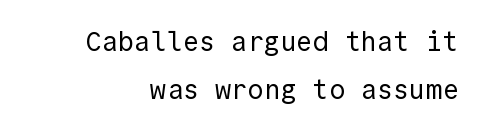
{"italic": "no", "bold": "no", "underline": "no", "line_spacing_ratio": 1.77, "letter_spacing": "normal", "letter_spacing_em": 0.0, "glyph_px": 27}
